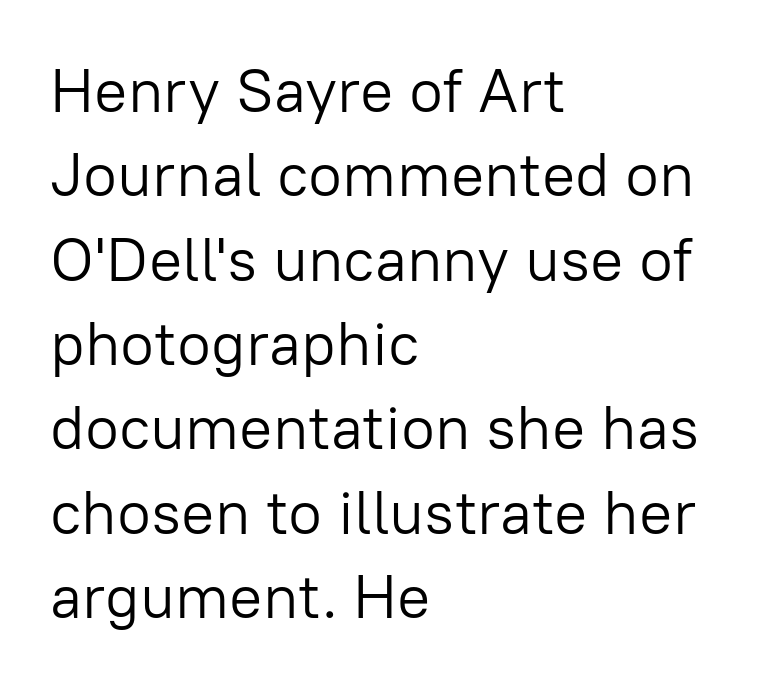
The image shows 62 px light sans-serif type, upright; set left-aligned, normal line spacing (1.36x), normal letter spacing, not underlined; low stroke contrast and a medium x-height.
